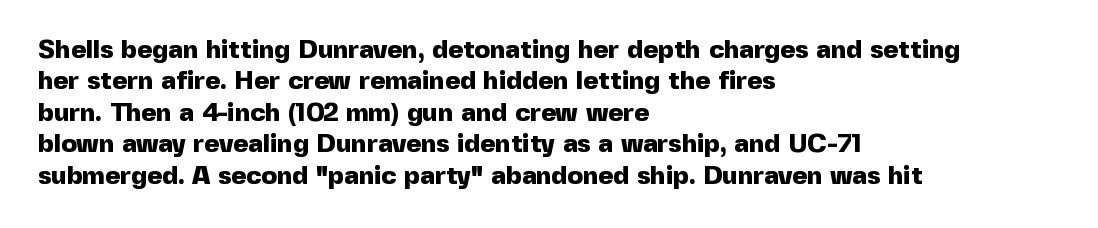
The image shows 26 px bold type, upright; set left-aligned, line spacing 1.21x, normal letter spacing, not underlined.
